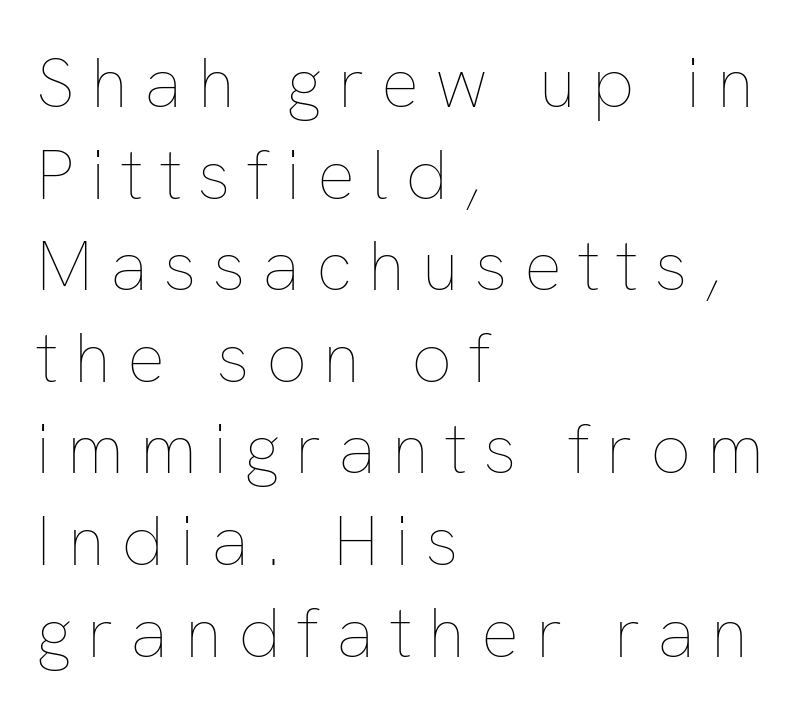
{"italic": "no", "bold": "no", "weight": "thin", "width": "normal", "stroke_contrast": "low", "x_height": "medium", "monospaced": "no", "underline": "no", "align": "left", "line_spacing": "normal", "line_spacing_ratio": 1.29, "letter_spacing": "wide", "letter_spacing_em": 0.23, "glyph_px": 71}
